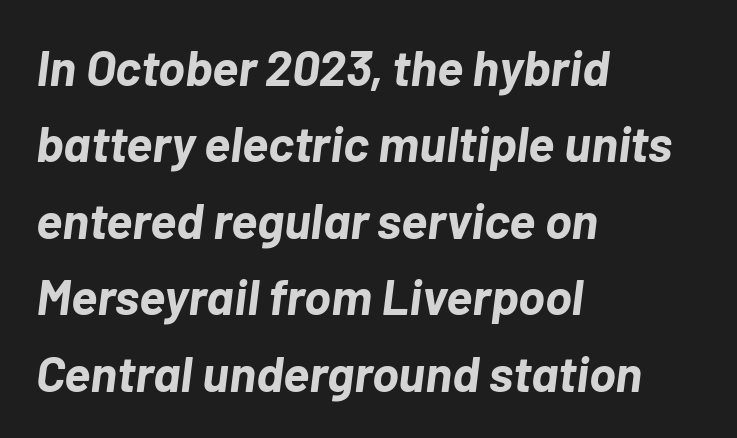
Looking at the ascenders, they clearly lean. Caption: standard tracking, unaltered. These lines sit exactly where default settings would place them. Stroke thickness is high; the sample reads as a true bold. You could not count columns in this text — the font is proportionally spaced. Horizontal alignment here is leftward, the default for most running prose.
